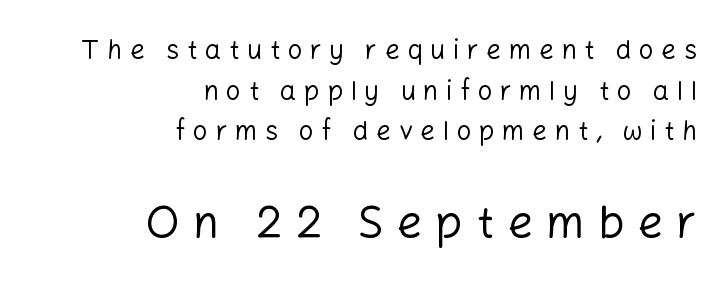
The image shows 45 px regular-weight sans-serif type, upright; set right-aligned, normal line spacing (1.56x), unusually wide letter spacing (+0.29 em), not underlined; the second (bottom) block is 1.73x larger; low stroke contrast and a medium x-height.
